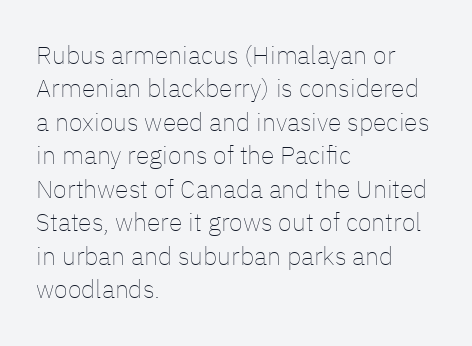
The image shows 25 px text type, upright; set left-aligned, normal line spacing (1.34x), normal letter spacing, not underlined.
